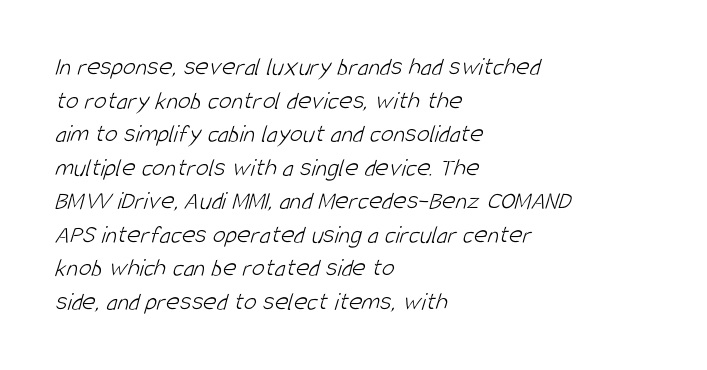
Q: Is the text bold? A: No.
Q: Is the text underlined? A: No.
Q: How is the paragraph aligned? A: Left-aligned.
Q: Is the spacing between letters normal or unusually wide? A: Normal.
Q: Is the spacing between lines tight, normal or loose? A: Normal.
